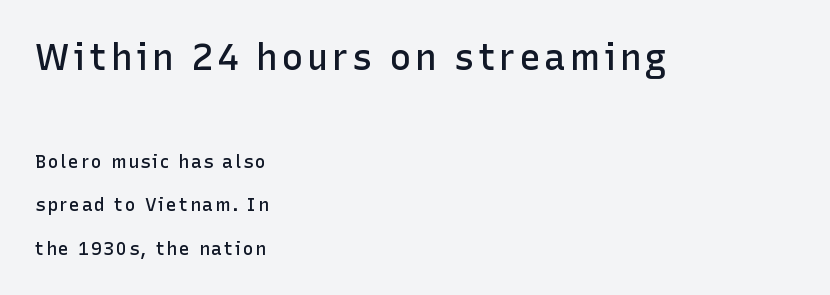
The image shows 36 px semibold sans-serif type, upright; set left-aligned, loose line spacing (2.4x), not underlined; the first (top) block is 2.0x larger; low stroke contrast and a medium x-height.
